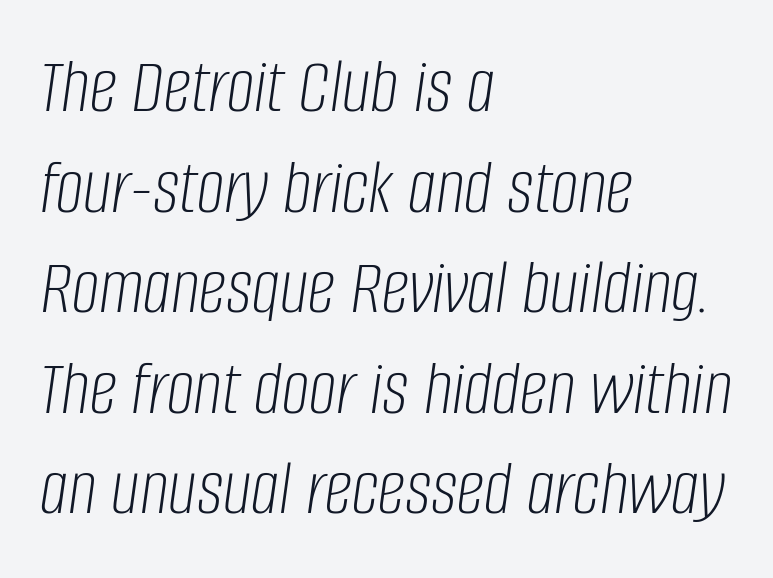
The rendering uses natural spacing where letterforms have individual widths. Letters have the restrained weight of plain body copy at most. Evenly set lines give the paragraph a standard silhouette. Alignment: flush left. Anything drawn beneath the words? Only blank space. No extra tracking has been applied to these lines.
